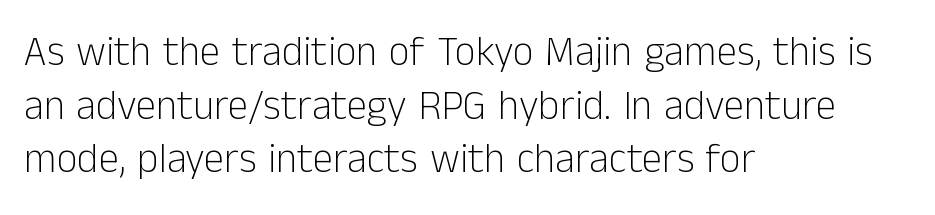
The image shows 41 px light sans-serif type, upright; set left-aligned, normal line spacing (1.31x), normal letter spacing, not underlined; low stroke contrast and a medium x-height.
